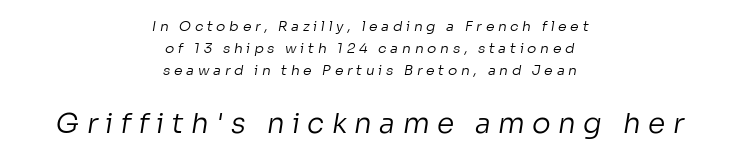
The image shows 28 px regular-weight sans-serif type; set centered, normal line spacing (1.57x), unusually wide letter spacing (+0.26 em), not underlined; the second (bottom) block is 2.0x larger; low stroke contrast and a medium x-height.
